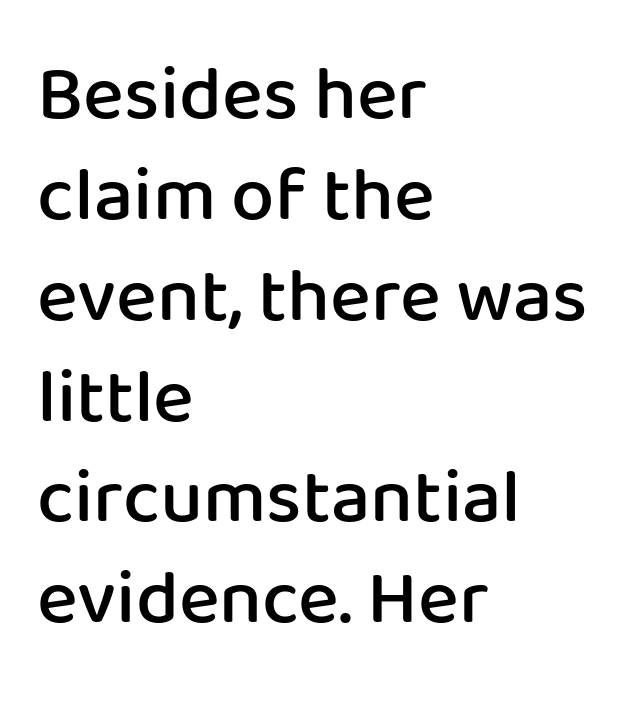
The image shows 77 px semibold sans-serif type, upright; set left-aligned, normal line spacing (1.31x), normal letter spacing, not underlined; low stroke contrast and a medium x-height.
